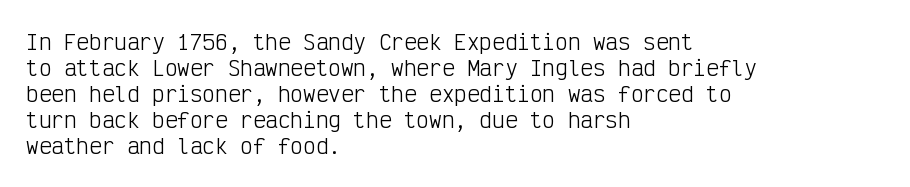
Q: Is the text bold? A: No.
Q: Is the text italic (slanted)? A: No, it is upright.
Q: Is the text underlined? A: No.
Q: How is the paragraph aligned? A: Left-aligned.
Q: Is the spacing between letters normal or unusually wide? A: Normal.
